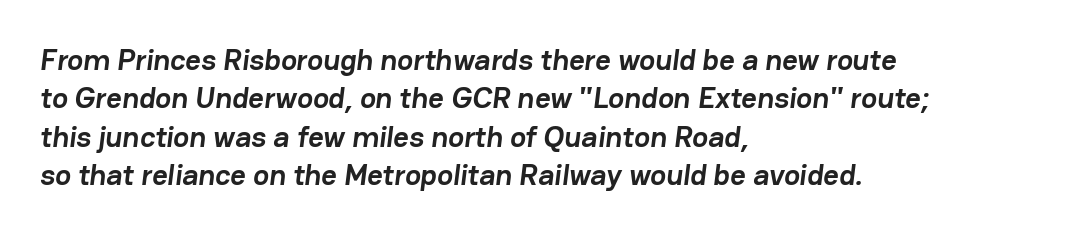
{"serif": "no", "bold": "yes", "weight": "semibold", "width": "normal", "stroke_contrast": "low", "x_height": "medium", "monospaced": "no", "underline": "no", "align": "left", "line_spacing": "normal", "line_spacing_ratio": 1.28, "letter_spacing": "normal", "letter_spacing_em": 0.0, "glyph_px": 30}
